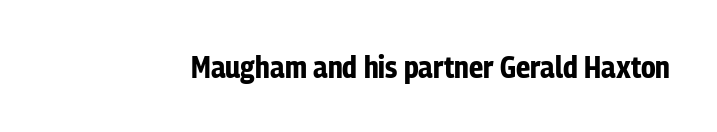
Proportional: the letters do not fall into vertical columns. Anything drawn beneath the words? Only blank space. Ordinary non-slanted type is in use. In terms of weight, the rendering is a true, heavy bold.
